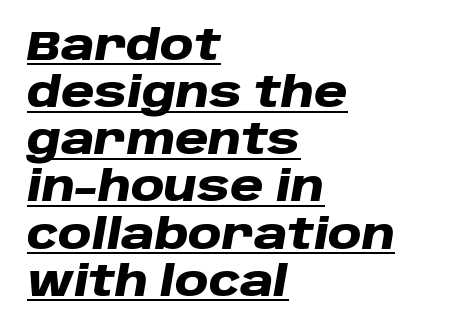
{"italic": "yes", "lean": "right", "slant_degrees": 10, "bold": "yes", "weight": "heavy", "width": "wide", "stroke_contrast": "low", "x_height": "large", "monospaced": "no", "underline": "yes", "align": "left", "line_spacing": "tight", "line_spacing_ratio": 1.15, "letter_spacing": "normal", "letter_spacing_em": 0.0, "glyph_px": 41}
